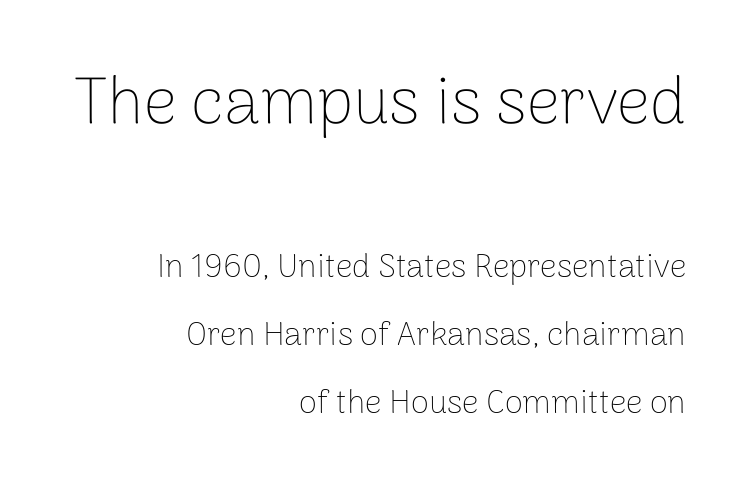
{"serif": "no", "italic": "no", "bold": "no", "weight": "thin", "width": "normal", "stroke_contrast": "low", "x_height": "medium", "monospaced": "no", "underline": "no", "align": "right", "line_spacing": "loose", "line_spacing_ratio": 2.06, "letter_spacing": "normal", "letter_spacing_em": 0.0, "larger_block": "first", "size_ratio": 2.0, "glyph_px": 66}
